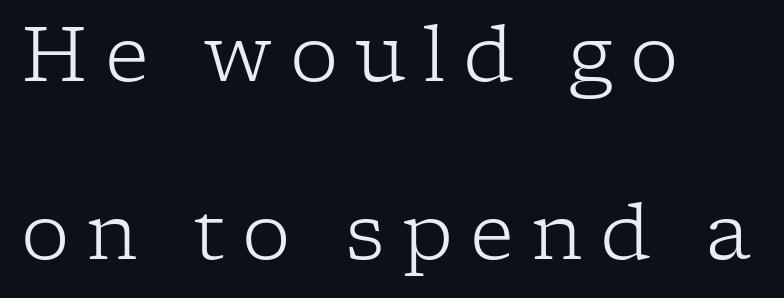
Q: Is the text bold? A: No.
Q: Is the text italic (slanted)? A: No, it is upright.
Q: Is the typeface a serif or a sans-serif typeface? A: Serif.
Q: Is the text underlined? A: No.
Q: How is the paragraph aligned? A: Left-aligned.
Q: Is the spacing between letters normal or unusually wide? A: Unusually wide.
Q: Is the spacing between lines tight, normal or loose? A: Loose.
Q: Width (condensed, normal, or wide)? A: Normal.
Q: Stroke contrast? A: Low.
Q: x-height? A: Medium.
Q: Monospaced? A: No.
